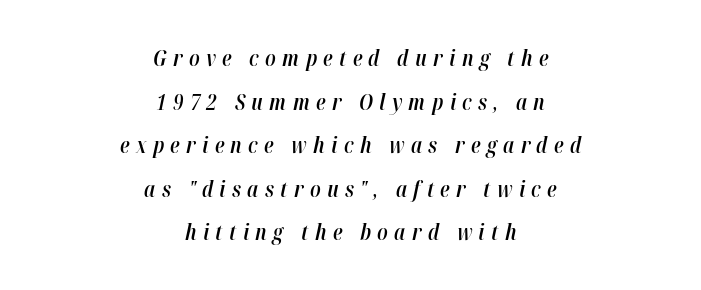
The zone under the glyphs is completely vacant. Notice how the stems are inclined rather than vertical — that's the hallmark of italics. The horizontal fit of the characters is loose and conspicuously gappy. The letters are semibold — heavier than regular but short of a full bold. Short and long lines alike share a common midpoint. The rendering uses a large line-height, opening up the rows.
